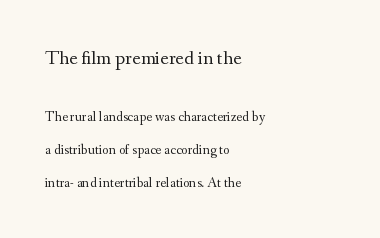
Where is the straight margin? On the left. Think standard paragraph weight, or any step lighter than that. The horizontal fit of the characters is conventional and even. Glance below the letters and you will spot only blank space. Caption: upper text group enlarged, lower text group reduced. In terms of leading, this rendering errs on the spacious side.
